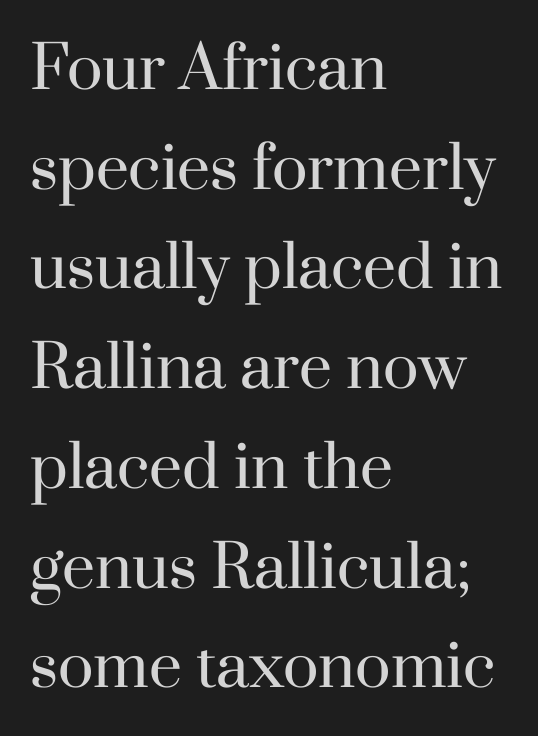
This rendering features lettering with no underline. This sample uses plain, unmodified letter spacing. If you drew a line through each stem, it would be perfectly vertical. The rendering anchors every line to the left-hand side. Type style note: has serifs. The typesetting does not lean heavy: it is not bold.
